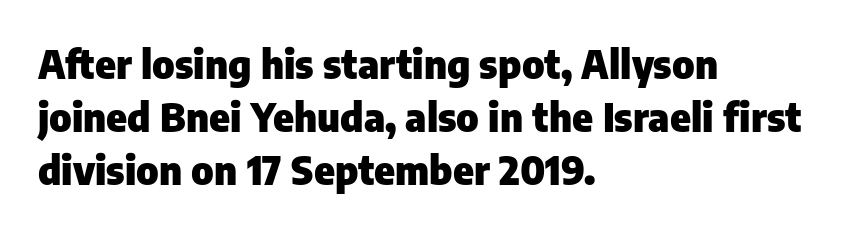
{"serif": "no", "italic": "no", "bold": "yes", "weight": "heavy", "width": "normal", "stroke_contrast": "low", "x_height": "medium", "monospaced": "no", "underline": "no", "align": "left", "line_spacing": "normal", "line_spacing_ratio": 1.36, "letter_spacing": "normal", "letter_spacing_em": 0.0, "glyph_px": 39}
